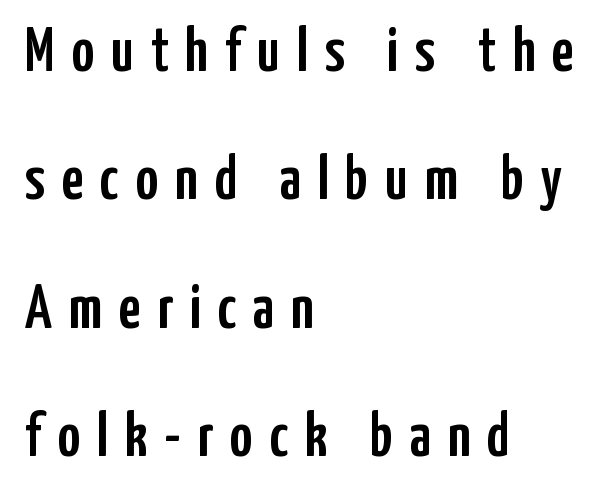
Note the varied advance widths — an 'i' is clearly narrower than an 'm'. Regarding leading, the lines here are spaced well apart. Underlining? Definitely not there. The font family rendered here belongs to the sans-serif group.
